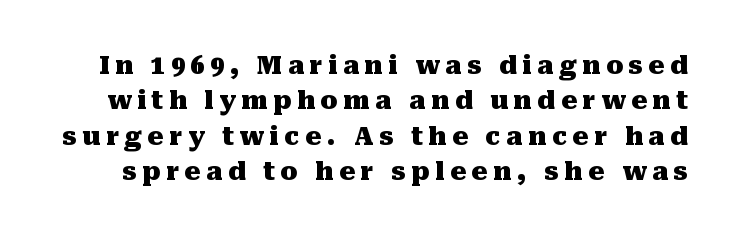
This is heavy type, rendered in bold. Summary of vertical rhythm: regular, with standard interline spacing. Posture: vertical. The rendering inserts visible extra space after every character. The area under the type is left untouched.
